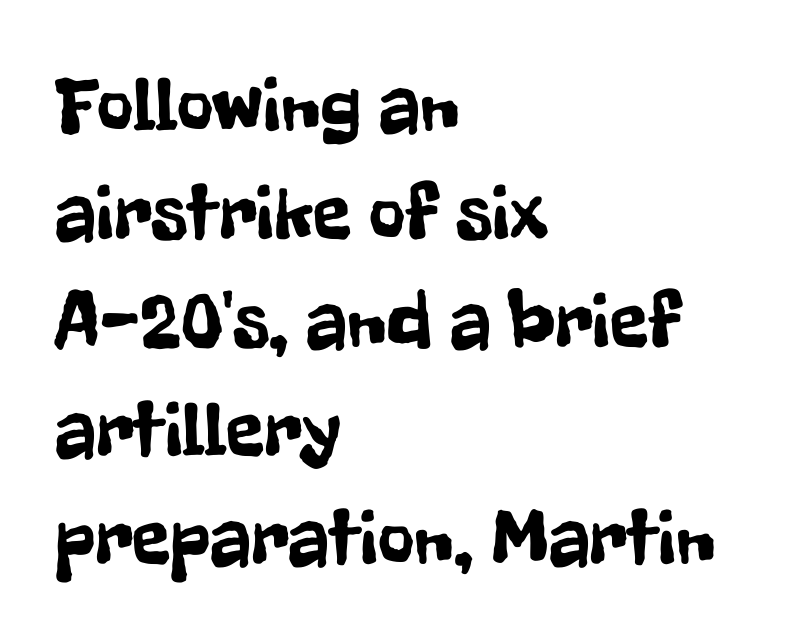
Baseline-to-baseline distance is the conventional proportion of letter height. Do the letters lean? They stand straight. Alignment: flush left. Tracking here is standard; glyphs follow each other at the usual distance.
